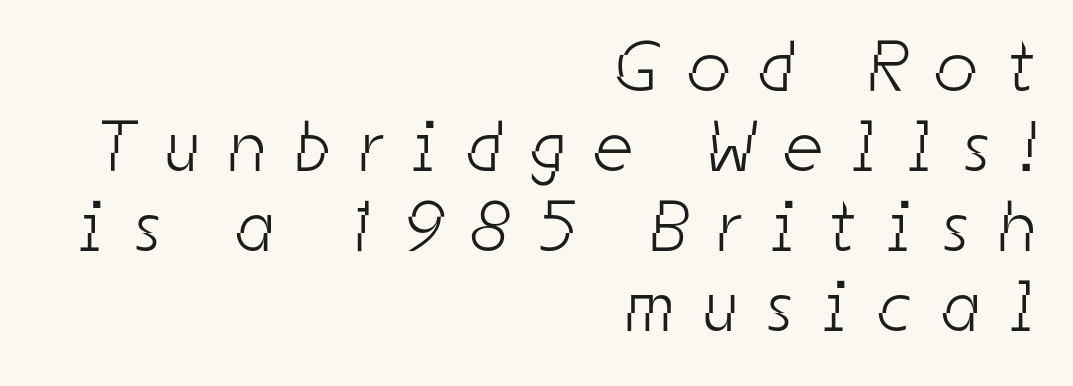
{"serif": "no", "bold": "no", "weight": "light", "width": "condensed", "stroke_contrast": "low", "x_height": "medium", "monospaced": "no", "underline": "no", "align": "right", "line_spacing": "tight", "line_spacing_ratio": 1.11, "letter_spacing": "wide", "letter_spacing_em": 0.43, "glyph_px": 72}
